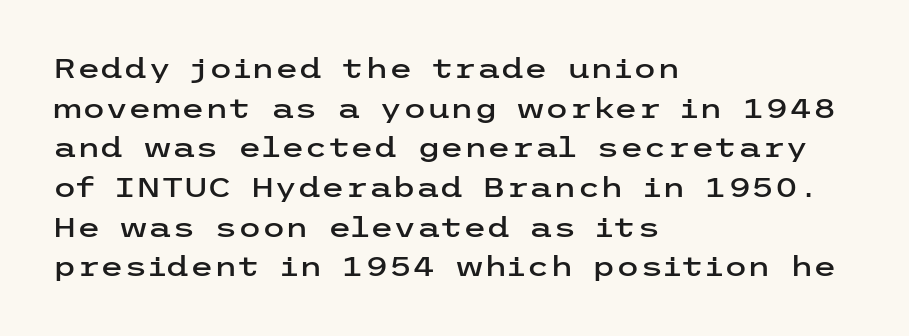
Q: Is the text italic (slanted)? A: No, it is upright.
Q: Is the text underlined? A: No.
Q: How is the paragraph aligned? A: Left-aligned.
Q: Is the spacing between letters normal or unusually wide? A: Normal.
Q: Is the spacing between lines tight, normal or loose? A: Normal.
